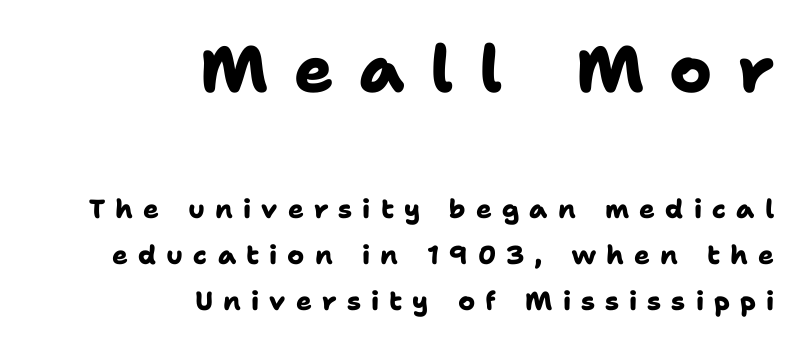
Q: Is the text bold? A: Yes.
Q: Is the typeface a serif or a sans-serif typeface? A: Sans-serif.
Q: Is the text underlined? A: No.
Q: How is the paragraph aligned? A: Right-aligned.
Q: Is the spacing between letters normal or unusually wide? A: Unusually wide.
Q: Which block of text is set in a larger size, the first (top) or the second (bottom)? A: The first (top) one.
Q: Width (condensed, normal, or wide)? A: Normal.
Q: Stroke contrast? A: Low.
Q: x-height? A: Medium.
Q: Monospaced? A: No.
